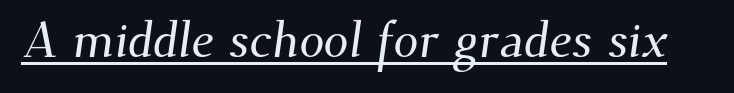
The image shows 50 px serif type; set normal letter spacing, underlined; medium stroke contrast and a small x-height.
